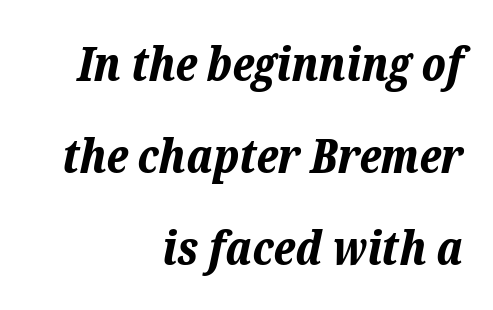
Q: Is the text bold? A: Yes.
Q: Is the text italic (slanted)? A: Yes, it leans right by about 12 degrees.
Q: Is the text underlined? A: No.
Q: How is the paragraph aligned? A: Right-aligned.
Q: Is the spacing between letters normal or unusually wide? A: Normal.
Q: Is the spacing between lines tight, normal or loose? A: Loose.
Q: Width (condensed, normal, or wide)? A: Normal.
Q: Stroke contrast? A: Low.
Q: x-height? A: Medium.
Q: Monospaced? A: No.
